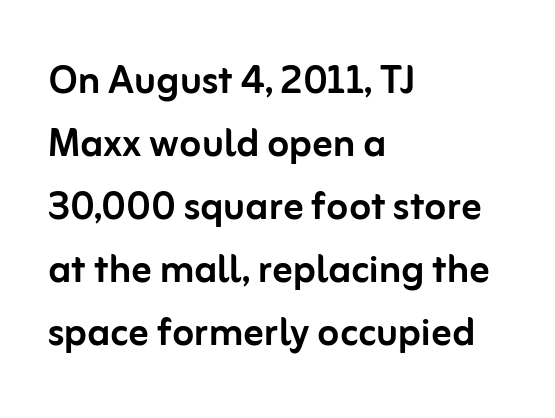
{"serif": "no", "italic": "no", "width": "normal", "stroke_contrast": "low", "x_height": "medium", "monospaced": "no", "underline": "no", "align": "left", "line_spacing": "normal", "line_spacing_ratio": 1.26, "letter_spacing": "normal", "letter_spacing_em": 0.0, "glyph_px": 50}
